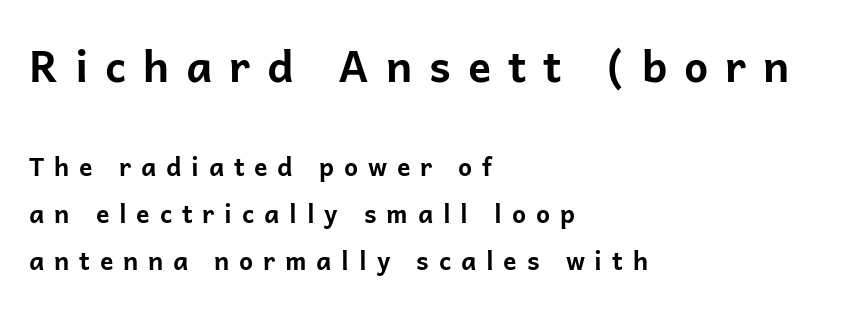
Q: Is the text bold? A: Yes.
Q: Is the text italic (slanted)? A: No, it is upright.
Q: Is the typeface a serif or a sans-serif typeface? A: Sans-serif.
Q: Is the text underlined? A: No.
Q: How is the paragraph aligned? A: Left-aligned.
Q: Is the spacing between letters normal or unusually wide? A: Unusually wide.
Q: Which block of text is set in a larger size, the first (top) or the second (bottom)? A: The first (top) one.
Q: Width (condensed, normal, or wide)? A: Normal.
Q: Stroke contrast? A: Low.
Q: x-height? A: Medium.
Q: Monospaced? A: No.
